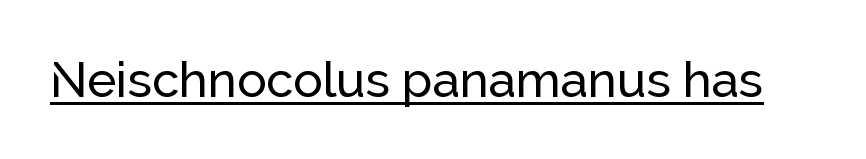
Q: Is the text italic (slanted)? A: No, it is upright.
Q: Is the typeface a serif or a sans-serif typeface? A: Sans-serif.
Q: Is the text underlined? A: Yes.
Q: Is the spacing between letters normal or unusually wide? A: Normal.
Q: Width (condensed, normal, or wide)? A: Normal.
Q: Stroke contrast? A: Low.
Q: x-height? A: Medium.
Q: Monospaced? A: No.
